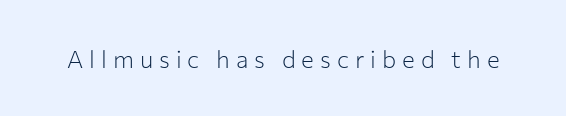
No extra ink here — the face is not bold. The tracking jumps out immediately: characters are airy and widely separated. The letters stand upright; this is a roman face. Has an underline been added? It has not.
